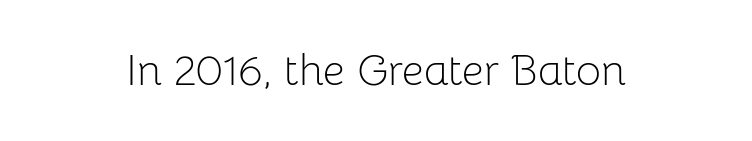
The lettering holds an erect, upright posture throughout. Summary of weight: not heavy and not bold. What stands out about the letter spacing? Nothing — it is the standard amount. The space beneath each line is pristine and unruled.
